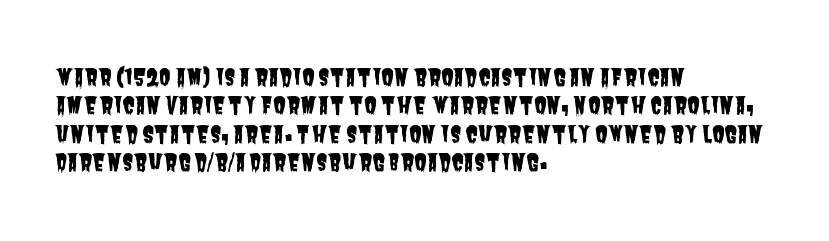
Just letters on the line, the space beneath them empty. Each line starts at the same left margin while the right side varies. These lines keep a tight, regular rhythm from letter to letter.
